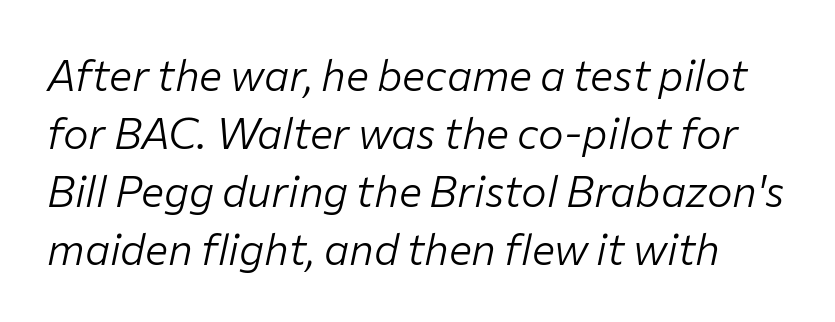
Q: Is the text bold? A: No.
Q: Is the text italic (slanted)? A: Yes, it leans right by about 12 degrees.
Q: Is the text underlined? A: No.
Q: Is the spacing between letters normal or unusually wide? A: Normal.
Q: Is the spacing between lines tight, normal or loose? A: Normal.
Q: Width (condensed, normal, or wide)? A: Normal.
Q: Stroke contrast? A: Low.
Q: x-height? A: Medium.
Q: Monospaced? A: No.
